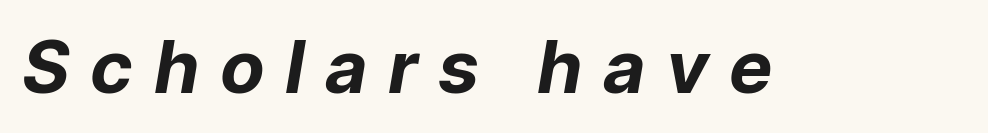
Note the varied advance widths — an 'i' is clearly narrower than an 'm'. On the weight axis this lands at bold, roughly 700. The baseline area is clear. The tracking jumps out immediately: characters are airy and widely separated. Each letter's strokes conclude bluntly, with no projecting serifs.
